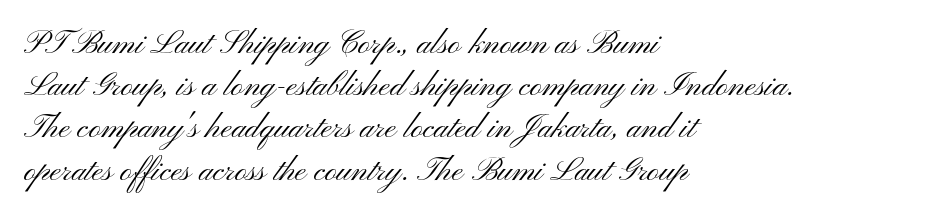
The image shows 33 px light, wide sans-serif type; set left-aligned, normal line spacing (1.28x), normal letter spacing, not underlined; medium stroke contrast and a small x-height.
